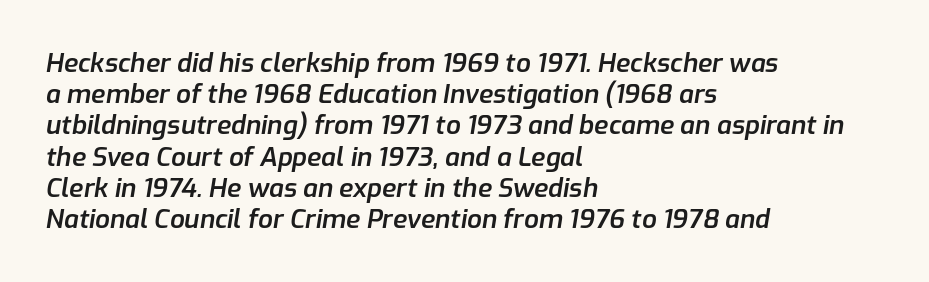
The image shows 26 px text type, italic (leaning right); set left-aligned, line spacing 1.2x, normal letter spacing, not underlined.
